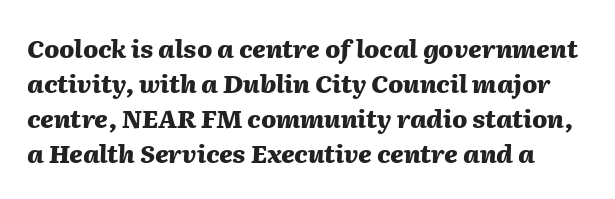
Regarding leading, the lines here are spaced in the standard way. The axis of the letterforms is tilted away from vertical. The gap between lines stays unmarked. Is the type bold? Yes — the strokes are clearly thick and heavy.
